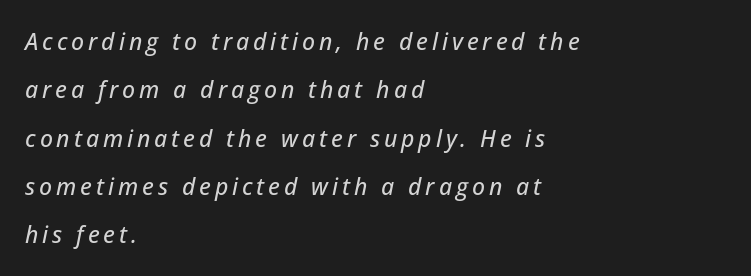
The image shows 23 px text type, italic (leaning right); set left-aligned, loose line spacing (2.1x), not underlined.
